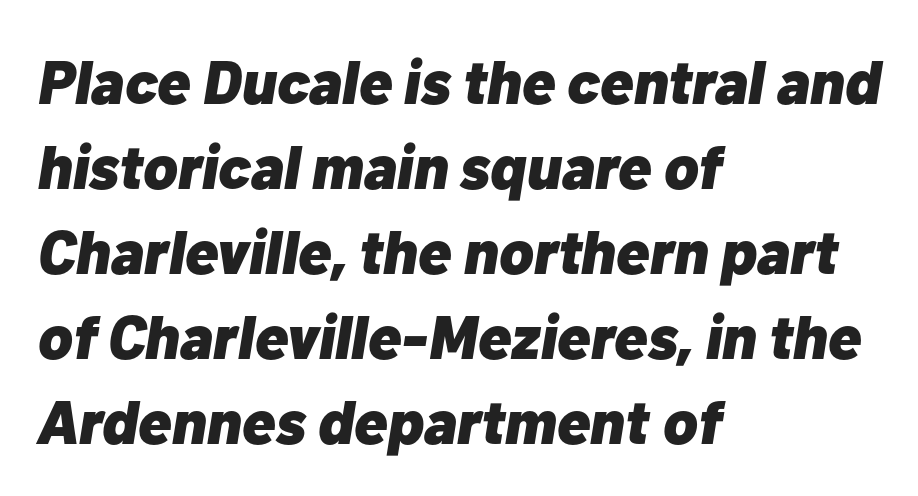
{"italic": "yes", "lean": "right", "slant_degrees": 10, "bold": "yes", "weight": "heavy", "width": "normal", "stroke_contrast": "low", "x_height": "medium", "monospaced": "no", "underline": "no", "align": "left", "line_spacing": "normal", "line_spacing_ratio": 1.37, "letter_spacing": "normal", "letter_spacing_em": 0.0, "glyph_px": 62}
